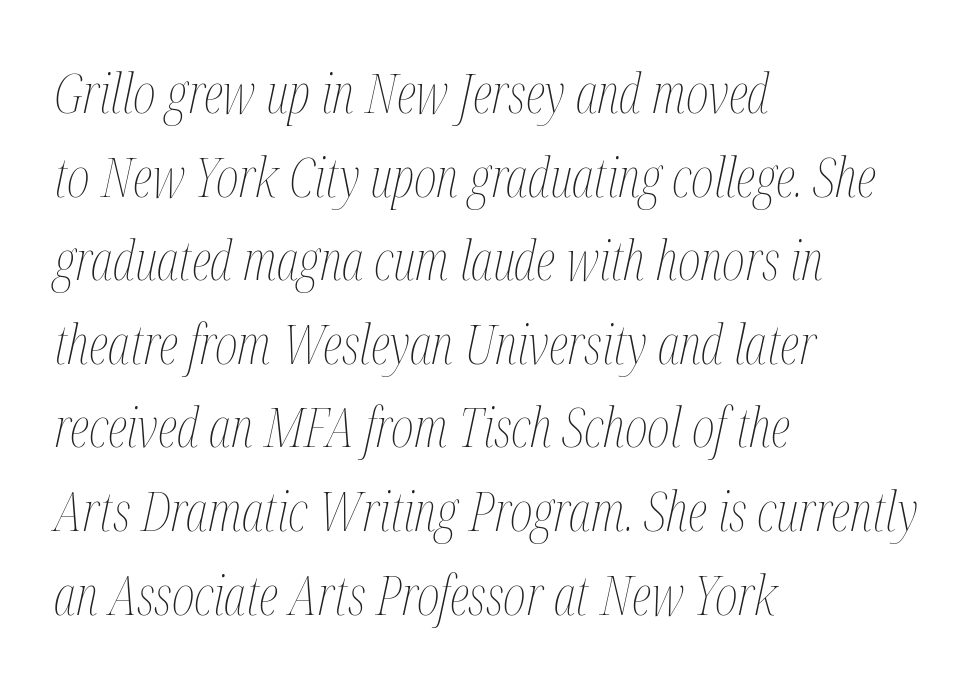
Q: Is the text bold? A: No.
Q: Is the text italic (slanted)? A: Yes, it leans right by about 12 degrees.
Q: Is the text underlined? A: No.
Q: How is the paragraph aligned? A: Left-aligned.
Q: Is the spacing between letters normal or unusually wide? A: Normal.
Q: Is the spacing between lines tight, normal or loose? A: Normal.
Q: Width (condensed, normal, or wide)? A: Condensed.
Q: Stroke contrast? A: Medium.
Q: x-height? A: Medium.
Q: Monospaced? A: No.
